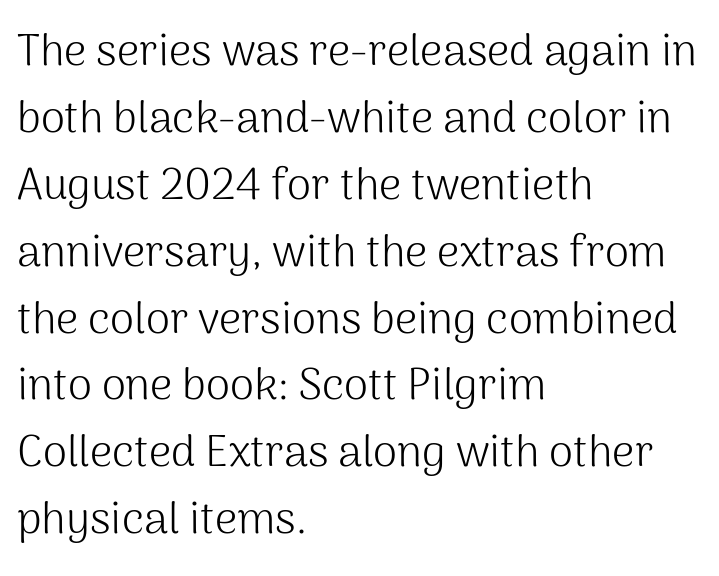
The image shows 44 px light sans-serif type, upright; set left-aligned, normal line spacing (1.52x), normal letter spacing, not underlined; medium stroke contrast and a medium x-height.
